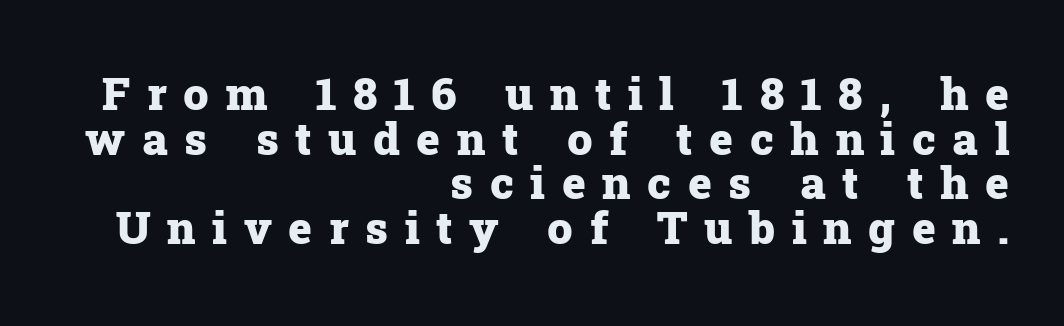
The image shows 45 px heavy serif type, upright; set right-aligned, tight line spacing (0.99x), unusually wide letter spacing (+0.37 em), not underlined; low stroke contrast and a medium x-height.
